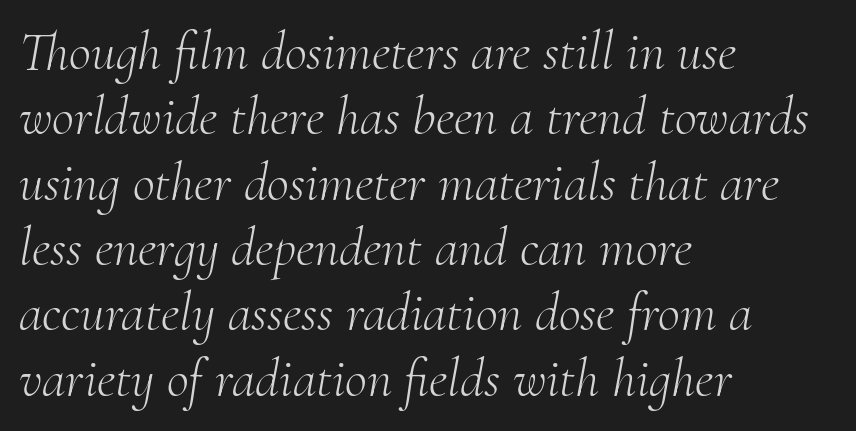
The image shows 54 px light serif type, italic (leaning right); set left-aligned, line spacing 1.21x, normal letter spacing, not underlined; medium stroke contrast and a small x-height.
